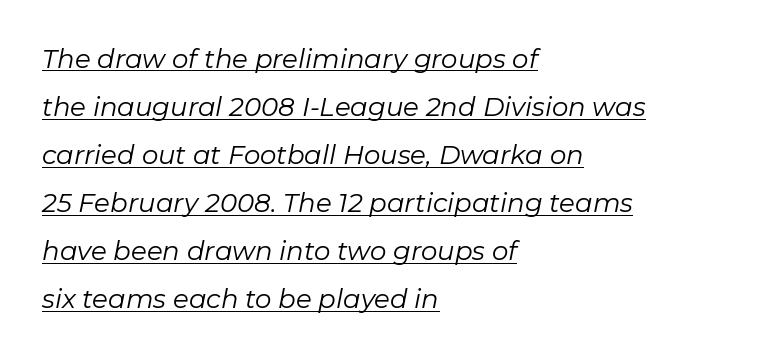
{"italic": "yes", "lean": "right", "slant_degrees": 11, "bold": "no", "underline": "yes", "align": "left", "line_spacing_ratio": 1.85, "letter_spacing": "normal", "letter_spacing_em": 0.0, "glyph_px": 26}
